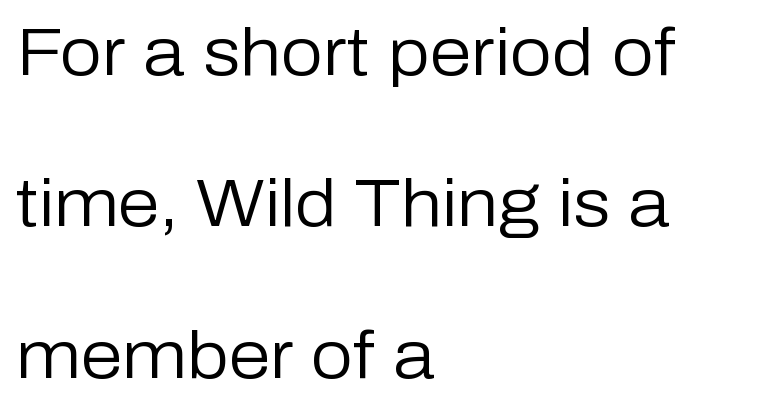
{"serif": "no", "italic": "no", "bold": "no", "weight": "regular", "width": "normal", "stroke_contrast": "low", "x_height": "medium", "monospaced": "no", "underline": "no", "align": "left", "line_spacing": "loose", "line_spacing_ratio": 2.26, "letter_spacing": "normal", "letter_spacing_em": 0.0, "glyph_px": 67}
